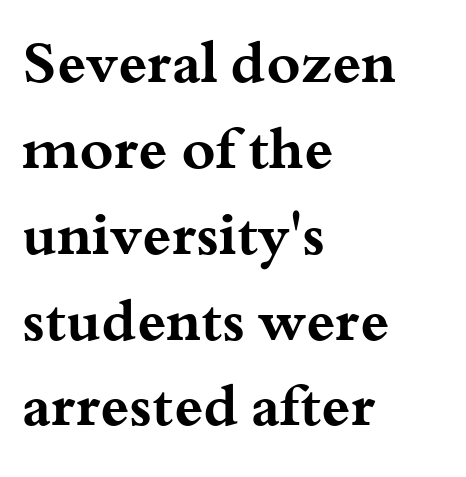
Q: Is the text bold? A: Yes.
Q: Is the text italic (slanted)? A: No, it is upright.
Q: Is the typeface a serif or a sans-serif typeface? A: Serif.
Q: Is the text underlined? A: No.
Q: How is the paragraph aligned? A: Left-aligned.
Q: Is the spacing between letters normal or unusually wide? A: Normal.
Q: Is the spacing between lines tight, normal or loose? A: Normal.
Q: Width (condensed, normal, or wide)? A: Wide.
Q: Stroke contrast? A: Medium.
Q: x-height? A: Small.
Q: Monospaced? A: No.
